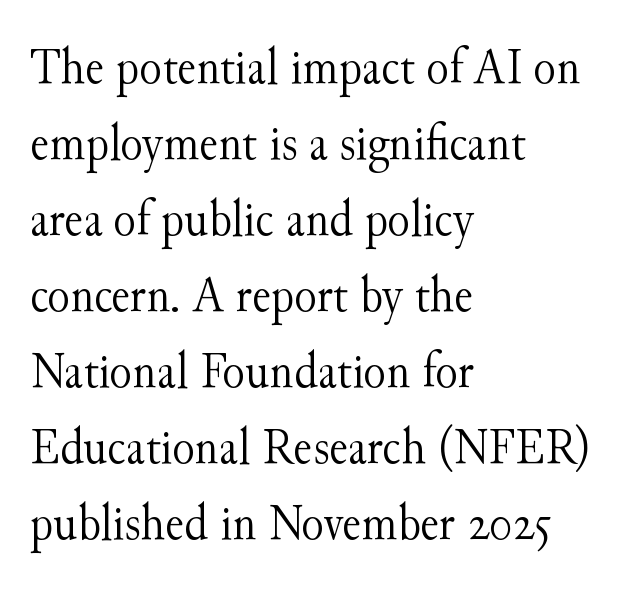
{"serif": "yes", "italic": "no", "bold": "no", "weight": "light", "width": "normal", "stroke_contrast": "medium", "x_height": "small", "monospaced": "no", "underline": "no", "align": "left", "line_spacing": "normal", "line_spacing_ratio": 1.46, "letter_spacing": "normal", "letter_spacing_em": 0.0, "glyph_px": 52}
